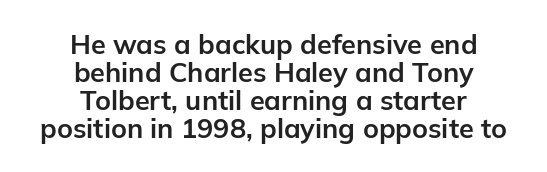
Q: Is the text bold? A: Yes.
Q: Is the text italic (slanted)? A: No, it is upright.
Q: Is the text underlined? A: No.
Q: How is the paragraph aligned? A: Centered.
Q: Is the spacing between letters normal or unusually wide? A: Normal.
Q: Is the spacing between lines tight, normal or loose? A: Tight.
